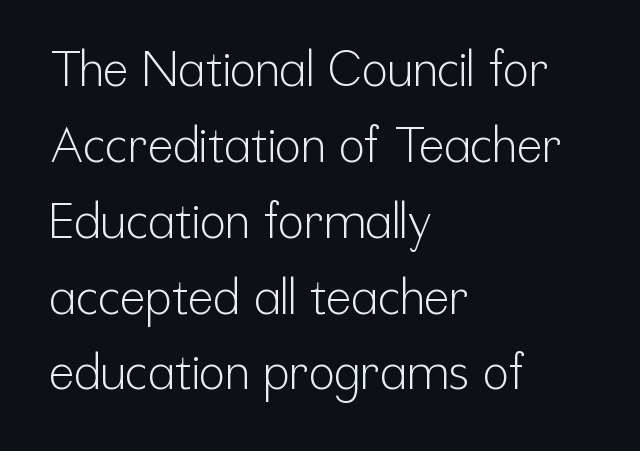
Leading: standard. Leftover space on each line is placed entirely after the last word. Check where the strokes stop: nothing finishes them off — pure sans. No word sits above an underline. Is the stroke heavy? The answer is a plain regular-or-lighter.
